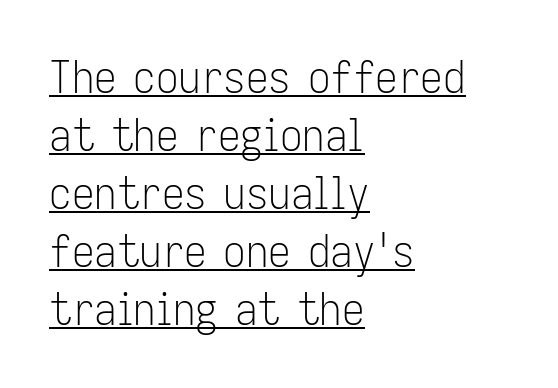
{"serif": "no", "italic": "no", "bold": "no", "weight": "light", "width": "condensed", "stroke_contrast": "low", "x_height": "medium", "monospaced": "no", "underline": "yes", "align": "left", "line_spacing": "normal", "line_spacing_ratio": 1.29, "letter_spacing": "normal", "letter_spacing_em": 0.0, "glyph_px": 45}
